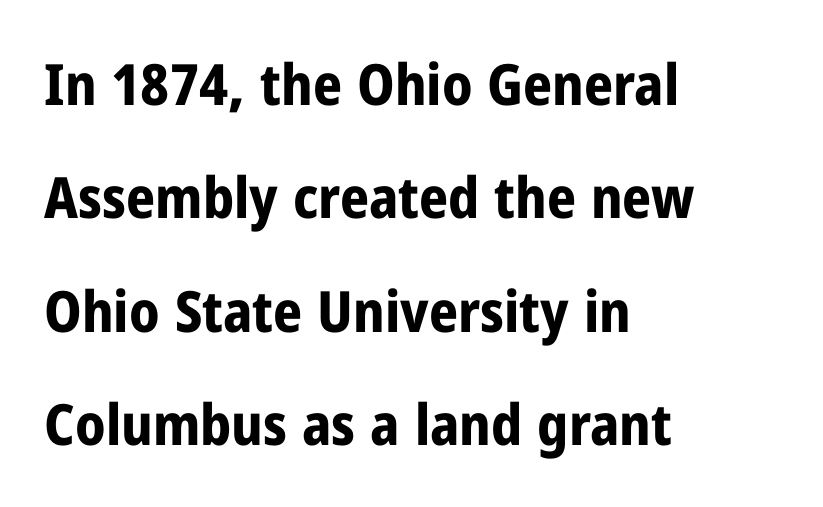
Heavy-handed strokes throughout: this text is bold. Leading is clearly above the norm, producing a sparse column. The letters advance in unequal steps, a hallmark of proportional type. Look at the tracking — it's just the regular setting, nothing added.
